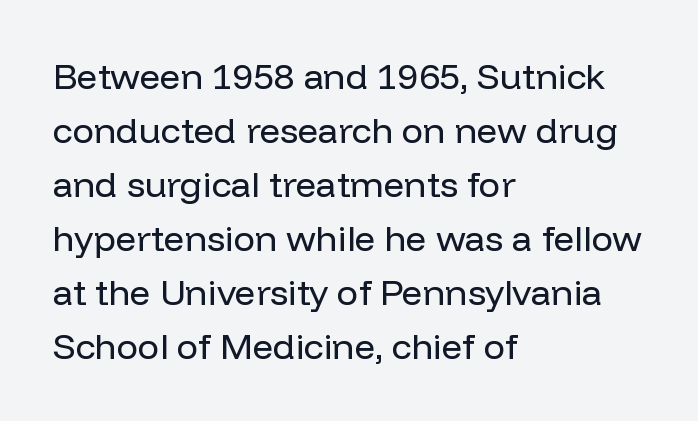
Q: Is the text bold? A: No.
Q: Is the text italic (slanted)? A: No, it is upright.
Q: Is the typeface a serif or a sans-serif typeface? A: Sans-serif.
Q: Is the text underlined? A: No.
Q: How is the paragraph aligned? A: Left-aligned.
Q: Is the spacing between letters normal or unusually wide? A: Normal.
Q: Is the spacing between lines tight, normal or loose? A: Normal.
Q: Width (condensed, normal, or wide)? A: Normal.
Q: Stroke contrast? A: Low.
Q: x-height? A: Medium.
Q: Monospaced? A: No.
